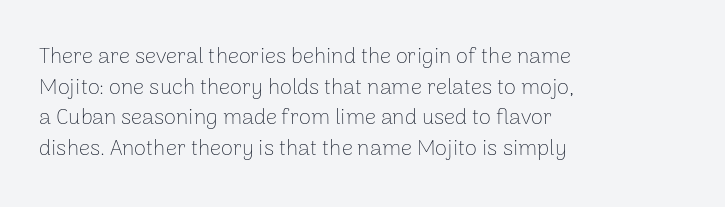
{"italic": "no", "bold": "no", "underline": "no", "align": "left", "line_spacing": "normal", "line_spacing_ratio": 1.39, "letter_spacing": "normal", "letter_spacing_em": 0.0, "glyph_px": 22}
